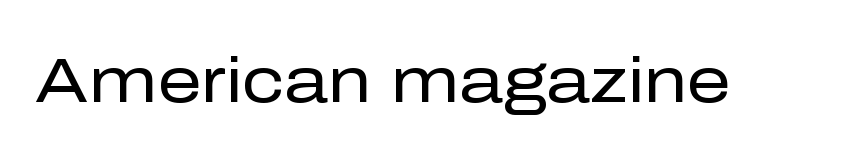
You could not count columns in this text — the font is proportionally spaced. The letters sit at their default tracking, neither squeezed nor spread. Anything drawn beneath the words? Only blank space. Upright lettering throughout. I'd call this a sans setting — the letters go barefoot. Is the stroke heavy? The answer is a plain regular-or-lighter.
